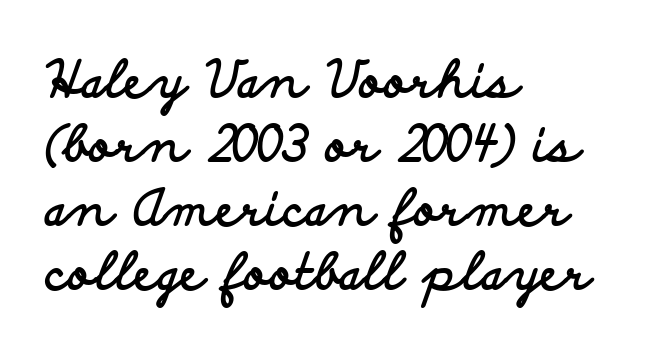
Q: Is the text bold? A: Yes.
Q: Is the text italic (slanted)? A: Yes.
Q: Is the typeface a serif or a sans-serif typeface? A: Sans-serif.
Q: Is the text underlined? A: No.
Q: How is the paragraph aligned? A: Left-aligned.
Q: Is the spacing between letters normal or unusually wide? A: Normal.
Q: Is the spacing between lines tight, normal or loose? A: Normal.
Q: Width (condensed, normal, or wide)? A: Wide.
Q: Stroke contrast? A: Low.
Q: x-height? A: Small.
Q: Monospaced? A: No.
